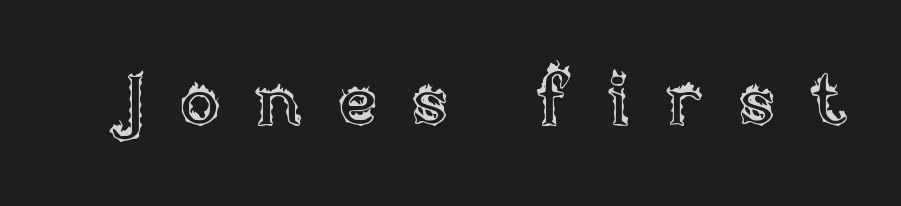
The image shows 73 px text type, upright; set unusually wide letter spacing (+0.48 em), not underlined; a large x-height.
